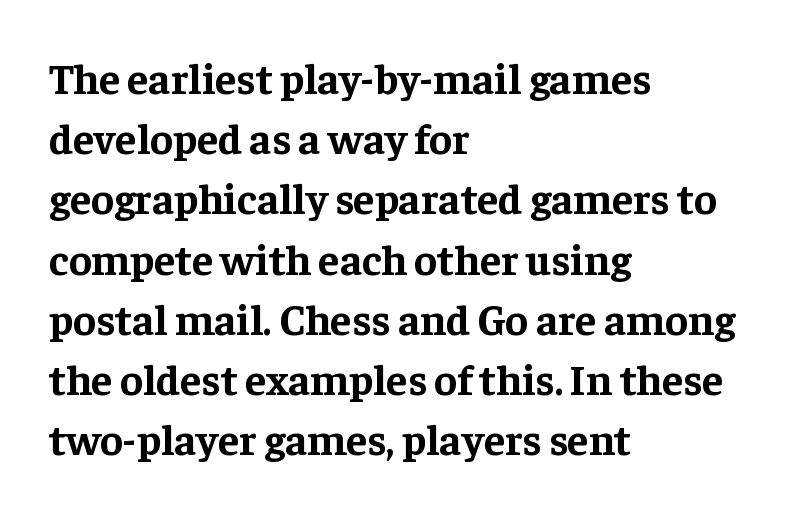
Q: Is the text bold? A: Yes.
Q: Is the text italic (slanted)? A: No, it is upright.
Q: Is the typeface a serif or a sans-serif typeface? A: Serif.
Q: Is the text underlined? A: No.
Q: How is the paragraph aligned? A: Left-aligned.
Q: Is the spacing between letters normal or unusually wide? A: Normal.
Q: Is the spacing between lines tight, normal or loose? A: Normal.
Q: Width (condensed, normal, or wide)? A: Normal.
Q: Stroke contrast? A: Low.
Q: x-height? A: Medium.
Q: Monospaced? A: No.
